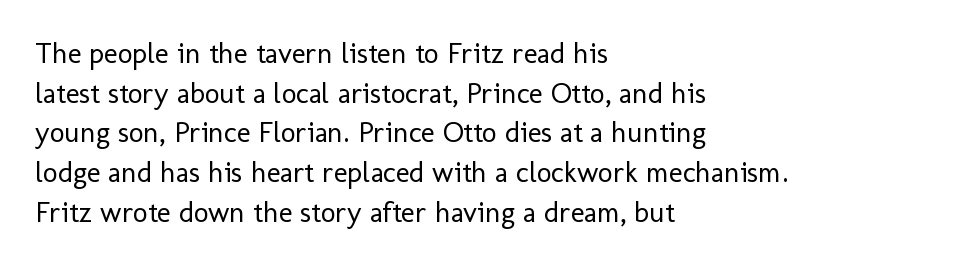
Q: Is the text bold? A: No.
Q: Is the text italic (slanted)? A: No, it is upright.
Q: Is the typeface a serif or a sans-serif typeface? A: Sans-serif.
Q: Is the text underlined? A: No.
Q: How is the paragraph aligned? A: Left-aligned.
Q: Is the spacing between letters normal or unusually wide? A: Normal.
Q: Is the spacing between lines tight, normal or loose? A: Normal.
Q: Width (condensed, normal, or wide)? A: Normal.
Q: Stroke contrast? A: Low.
Q: x-height? A: Medium.
Q: Monospaced? A: No.
